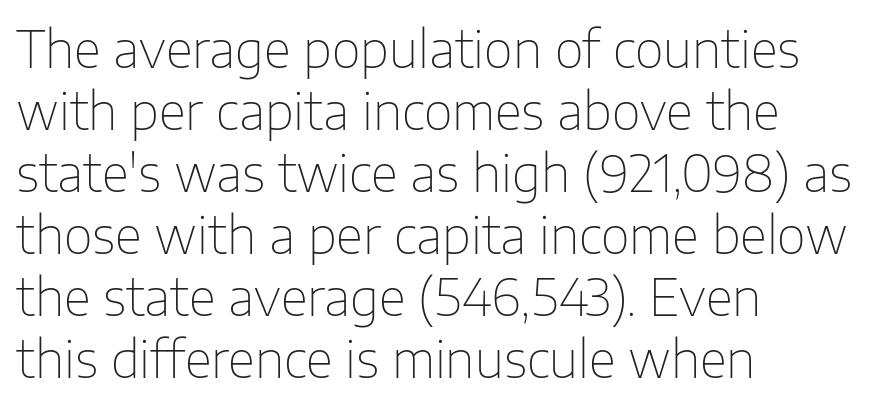
Q: Is the text bold? A: No.
Q: Is the text italic (slanted)? A: No, it is upright.
Q: Is the typeface a serif or a sans-serif typeface? A: Sans-serif.
Q: Is the text underlined? A: No.
Q: How is the paragraph aligned? A: Left-aligned.
Q: Is the spacing between letters normal or unusually wide? A: Normal.
Q: Width (condensed, normal, or wide)? A: Normal.
Q: Stroke contrast? A: Low.
Q: x-height? A: Medium.
Q: Monospaced? A: No.
